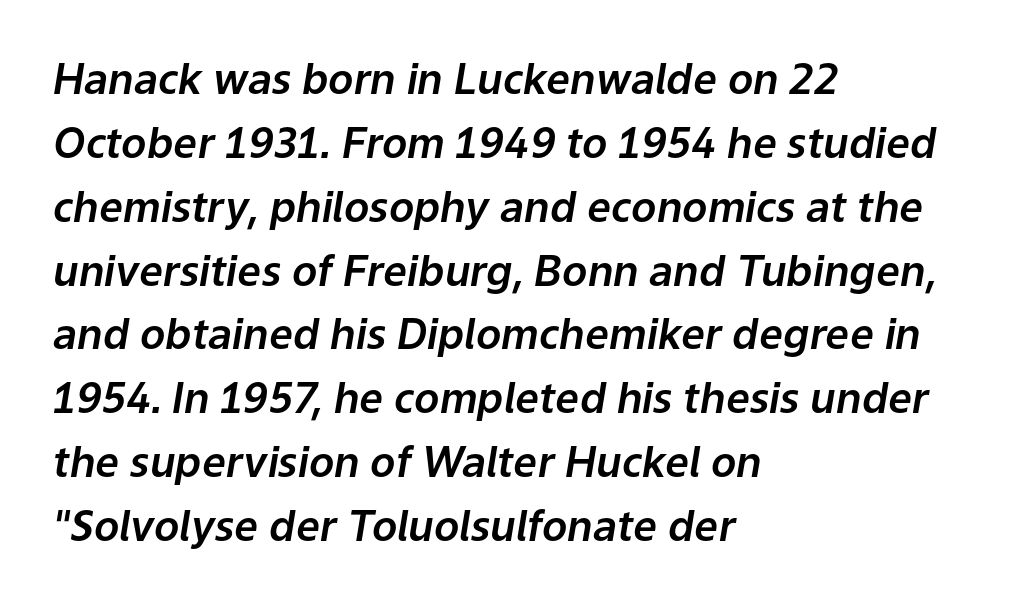
{"italic": "yes", "lean": "right", "slant_degrees": 9, "width": "normal", "stroke_contrast": "low", "x_height": "medium", "monospaced": "no", "underline": "no", "align": "left", "line_spacing": "normal", "line_spacing_ratio": 1.52, "letter_spacing": "normal", "letter_spacing_em": 0.0, "glyph_px": 42}
